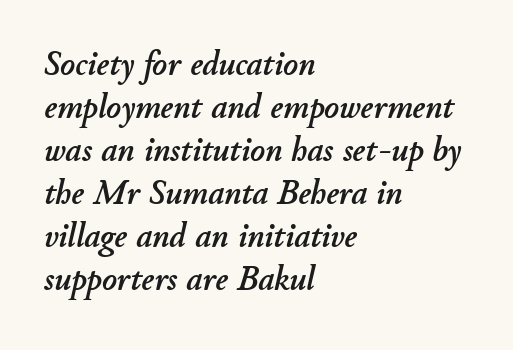
{"italic": "yes", "lean": "right", "slant_degrees": 11, "width": "normal", "stroke_contrast": "low", "x_height": "small", "monospaced": "no", "underline": "no", "align": "left", "line_spacing_ratio": 1.23, "letter_spacing": "normal", "letter_spacing_em": 0.0, "glyph_px": 35}
